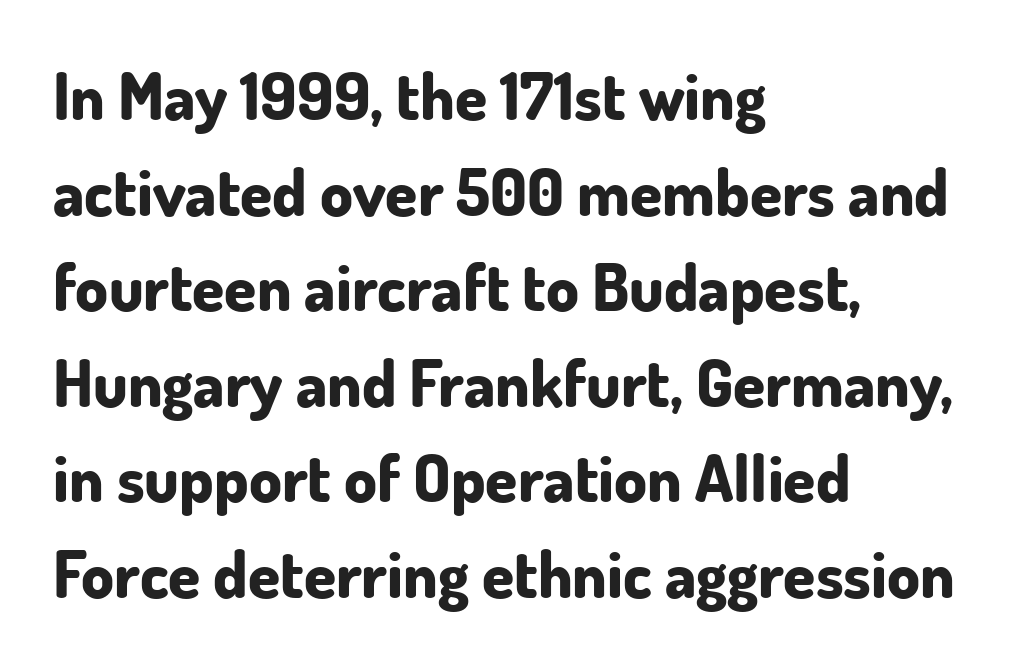
The image shows 65 px bold sans-serif type, upright; set left-aligned, normal line spacing (1.47x), normal letter spacing, not underlined; low stroke contrast and a small x-height.
